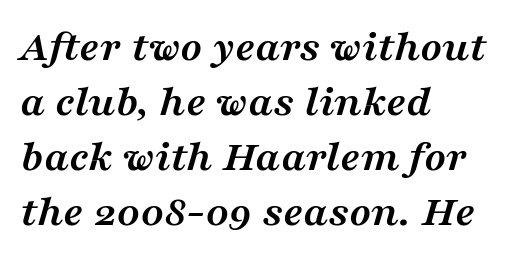
The image shows 45 px semibold, wide serif type, italic (leaning right); set left-aligned, line spacing 1.22x, normal letter spacing, not underlined; medium stroke contrast and a medium x-height.
